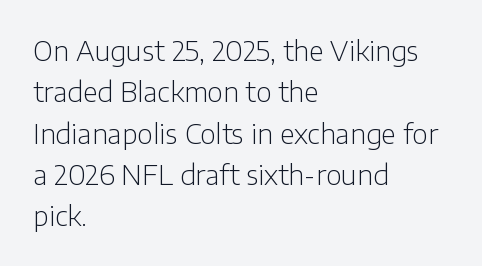
In terms of leading, this rendering sits right in the middle. The lettering stays uniformly vertical, giving the passage a roman look. Decoration check: the copy has no underline. The passage shown is not bold in any degree. How are the letters spaced? Ordinarily, with no added tracking.
